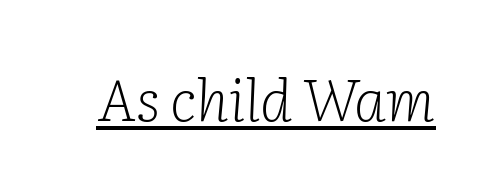
The image shows 58 px light serif type, italic (leaning right); set normal letter spacing, underlined; low stroke contrast and a medium x-height.
